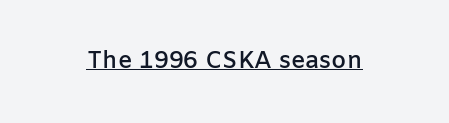
Designer's note — italics off, roman on. The horizontal fit of the characters is conventional and even. Is there an underline? Yes — a line sits under the letters. The characters look somewhat weighty, a semibold short of true bold.
